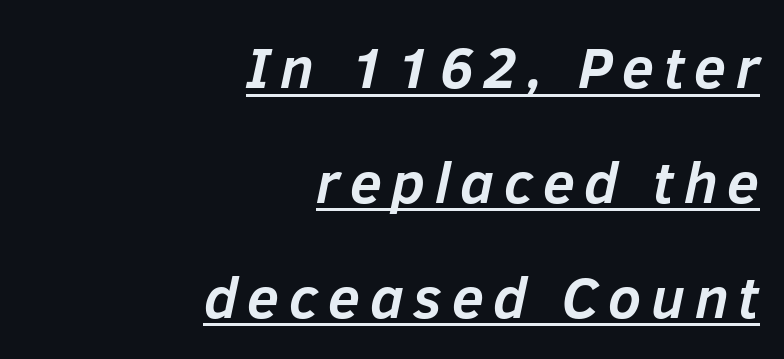
Spacing verdict: proportional, widths tailored to each character. In terms of posture, this sample is oblique. Glance below the letters and you will spot a drawn line. Does the leading feel generous? Absolutely, it's lavish. Line endings align vertically; line beginnings do not.
